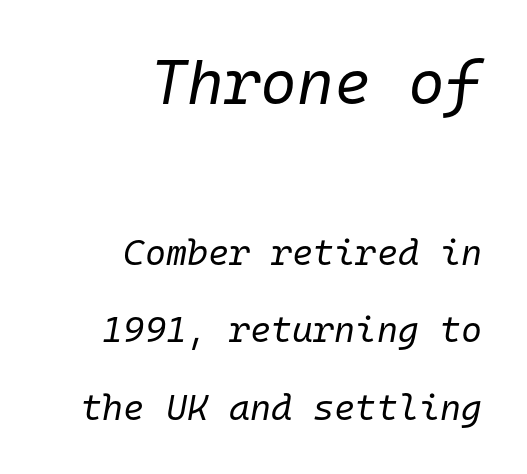
{"italic": "yes", "lean": "right", "slant_degrees": 10, "bold": "no", "weight": "regular", "width": "normal", "stroke_contrast": "low", "x_height": "medium", "monospaced": "yes", "underline": "no", "align": "right", "line_spacing": "loose", "line_spacing_ratio": 2.15, "letter_spacing": "normal", "letter_spacing_em": 0.0, "larger_block": "first", "size_ratio": 1.75, "glyph_px": 63}
